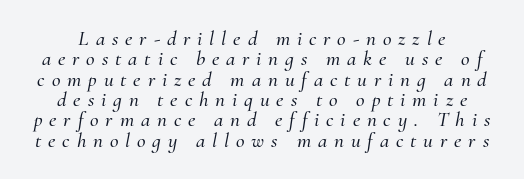
This rendering widens character spacing well past its baseline value. Unmarked baselines from the first word to the last. Compared with typical paragraphs, the rows here are closer together. Designer's note — italics engaged.
